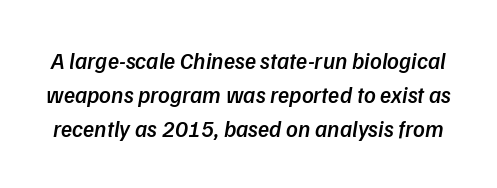
Moderately thickened strokes mark this as semibold type. One glance says typical: line gaps are just what's usual. Glance below the letters and you will spot only blank space. Is the letter spacing exaggerated? No — it looks like the ordinary default.
